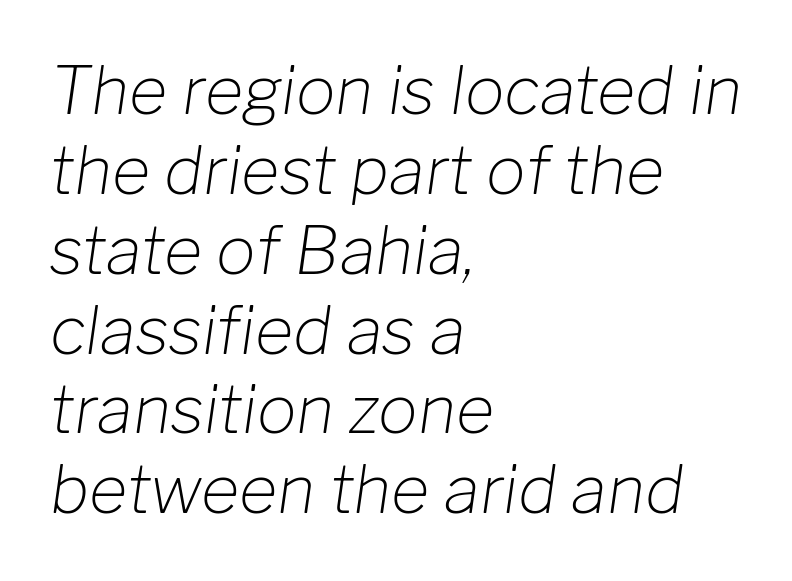
Q: Is the text bold? A: No.
Q: Is the text italic (slanted)? A: Yes, it leans right by about 8 degrees.
Q: Is the text underlined? A: No.
Q: How is the paragraph aligned? A: Left-aligned.
Q: Is the spacing between letters normal or unusually wide? A: Normal.
Q: Width (condensed, normal, or wide)? A: Normal.
Q: Stroke contrast? A: Low.
Q: x-height? A: Medium.
Q: Monospaced? A: No.
